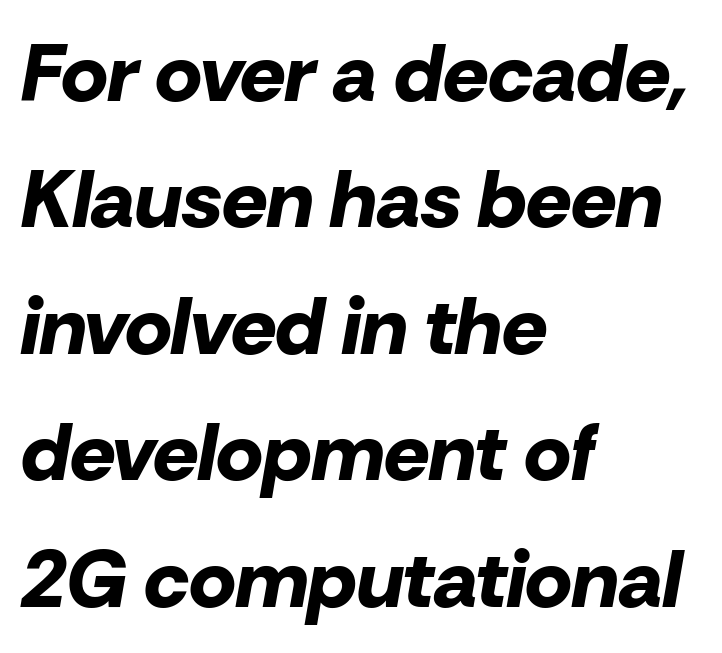
{"italic": "yes", "lean": "right", "slant_degrees": 10, "bold": "yes", "weight": "bold", "width": "normal", "stroke_contrast": "low", "x_height": "medium", "monospaced": "no", "underline": "no", "align": "left", "line_spacing": "normal", "line_spacing_ratio": 1.58, "letter_spacing": "normal", "letter_spacing_em": 0.0, "glyph_px": 80}
